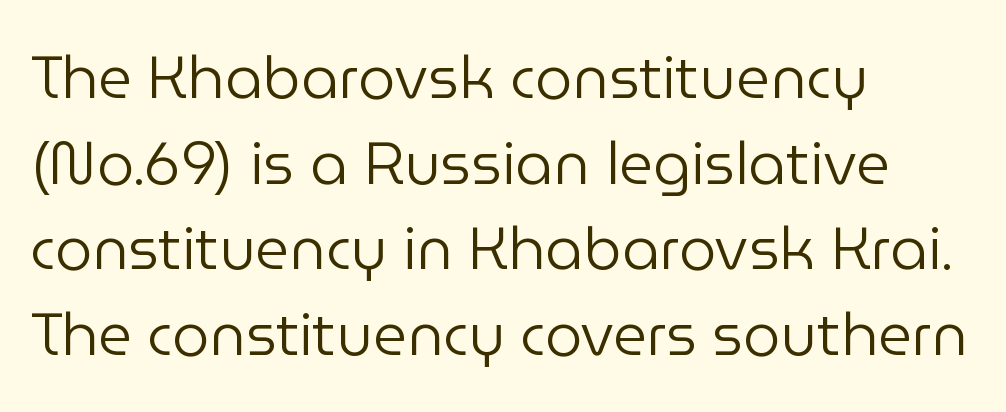
The image shows 59 px regular-weight sans-serif type, upright; set left-aligned, normal line spacing (1.45x), normal letter spacing, not underlined; low stroke contrast and a medium x-height.
